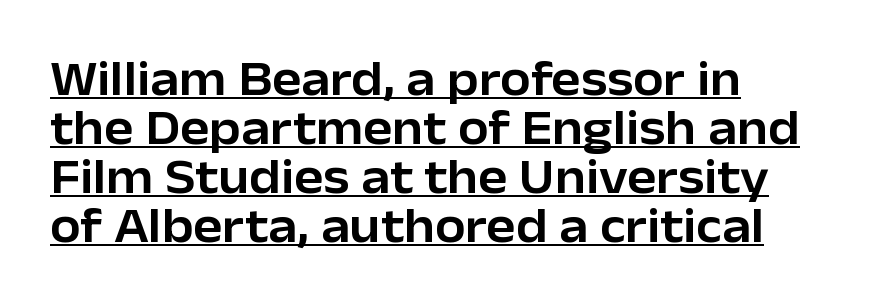
Each new line begins almost immediately beneath the previous one. Italic: no, the glyphs are upright roman. Which margin do the lines hug? The left one — the right edge is uneven. The gaps between neighbouring characters are ordinary and unremarkable. Note the varied advance widths — an 'i' is clearly narrower than an 'm'. The face used here is a sans, in the tradition of grotesques and geometrics.
